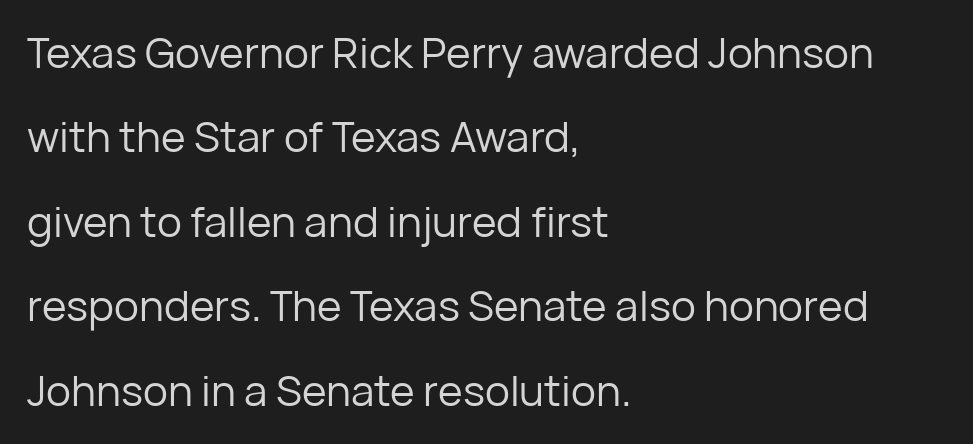
The image shows 42 px regular-weight sans-serif type, upright; set left-aligned, loose line spacing (2.01x), normal letter spacing, not underlined; low stroke contrast and a medium x-height.
